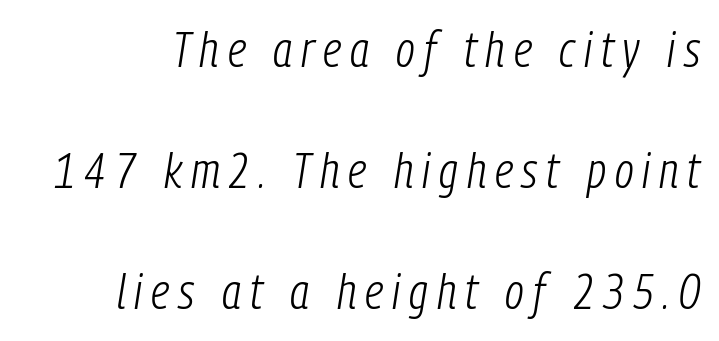
Q: Is the text bold? A: No.
Q: Is the text italic (slanted)? A: Yes, it leans right by about 9 degrees.
Q: Is the text underlined? A: No.
Q: Is the spacing between lines tight, normal or loose? A: Loose.
Q: Width (condensed, normal, or wide)? A: Condensed.
Q: Stroke contrast? A: Low.
Q: x-height? A: Medium.
Q: Monospaced? A: No.
